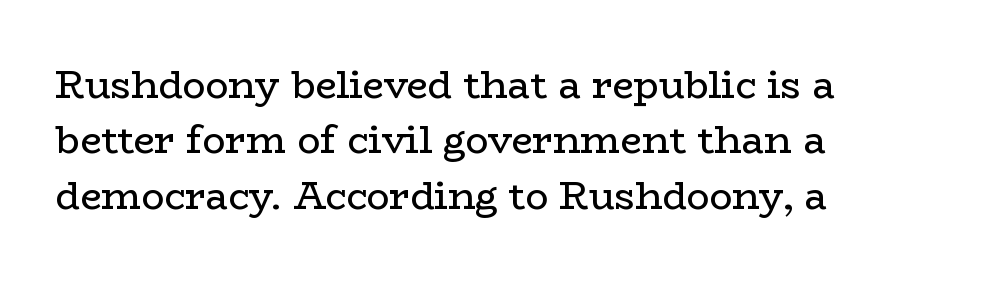
Q: Is the text bold? A: No.
Q: Is the text italic (slanted)? A: No, it is upright.
Q: Is the typeface a serif or a sans-serif typeface? A: Serif.
Q: Is the text underlined? A: No.
Q: How is the paragraph aligned? A: Left-aligned.
Q: Is the spacing between letters normal or unusually wide? A: Normal.
Q: Is the spacing between lines tight, normal or loose? A: Normal.
Q: Width (condensed, normal, or wide)? A: Wide.
Q: Stroke contrast? A: Low.
Q: x-height? A: Medium.
Q: Monospaced? A: No.
